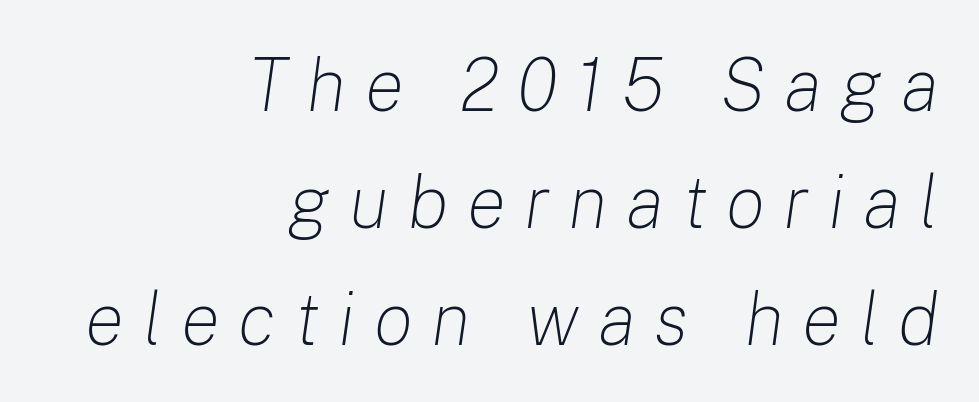
The font is comparable to plain body text, perhaps lighter. Do the characters align in a grid? No, the font is proportional. Observe the lean: these are italic letterforms. Leading: standard. Reading down the block, your eye finds every line finishing at a fixed right position. The foot of each line stays bare and open.
